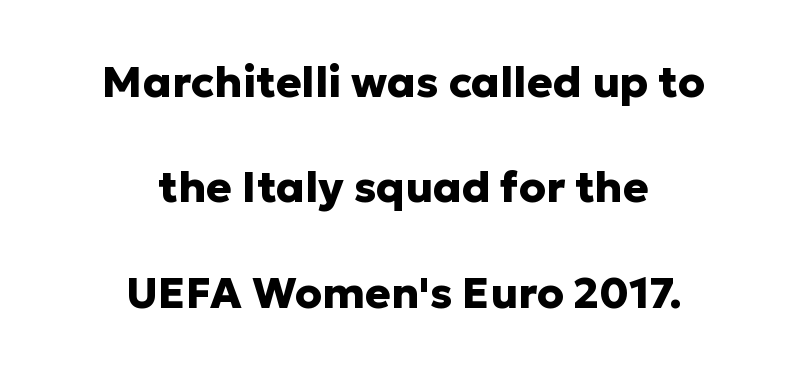
Descender tails drop into unmarked territory. What kind of face is this? One without serifs — a sans. Letter spacing: default. As a designer I'd log this as weight 700, bold.
